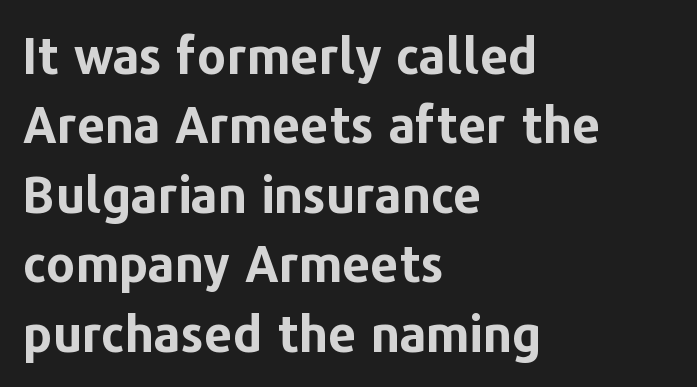
{"serif": "no", "italic": "no", "bold": "yes", "weight": "bold", "width": "normal", "stroke_contrast": "low", "x_height": "medium", "monospaced": "no", "underline": "no", "align": "left", "line_spacing": "normal", "line_spacing_ratio": 1.39, "letter_spacing": "normal", "letter_spacing_em": 0.0, "glyph_px": 50}
